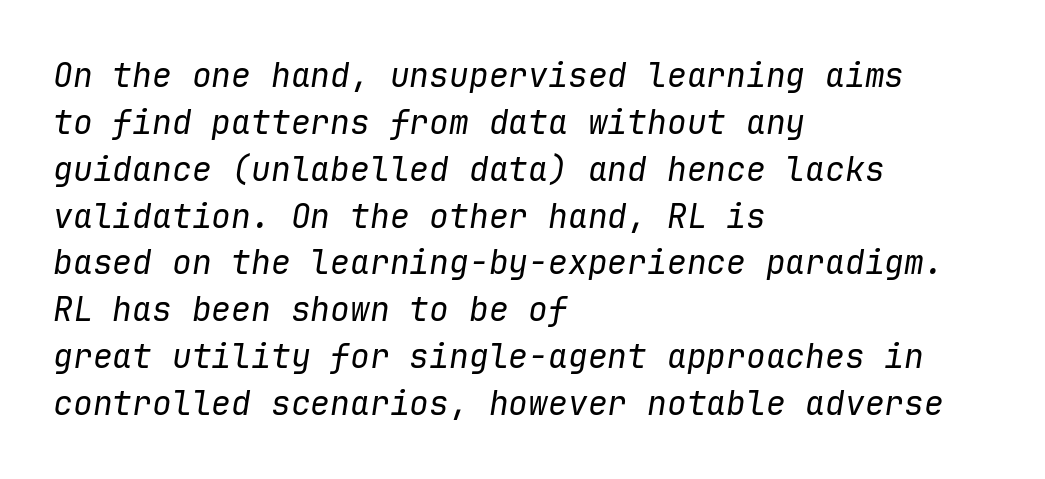
The whole block is typeset with a tilt. Regular leading. In CSS terms this would be text-align: left. There is no visible air inserted between adjacent glyphs. Words float on clear page, feet unadorned. Think of a typewriter: that constant character pitch is what you see here.
